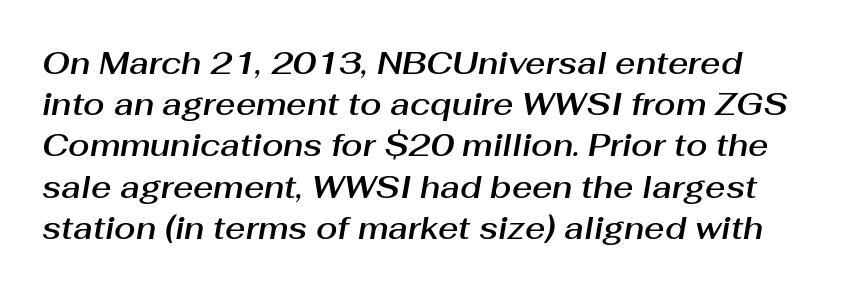
Q: Is the text italic (slanted)? A: Yes, it leans right by about 10 degrees.
Q: Is the text underlined? A: No.
Q: Is the spacing between letters normal or unusually wide? A: Normal.
Q: Is the spacing between lines tight, normal or loose? A: Normal.
Q: Width (condensed, normal, or wide)? A: Normal.
Q: Stroke contrast? A: Medium.
Q: x-height? A: Medium.
Q: Monospaced? A: No.
